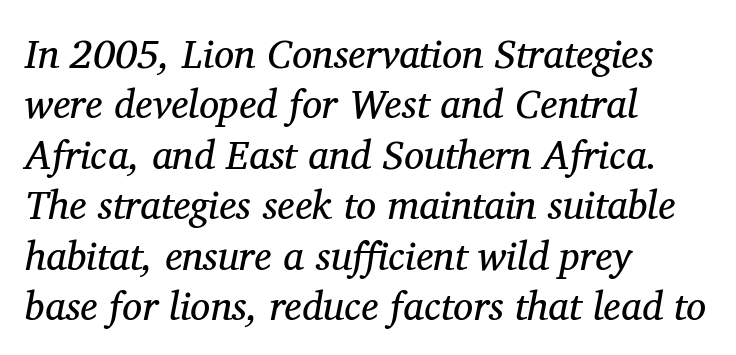
The paragraph shown leans on its left margin. Check under the words: just untouched page. Character widths vary here, with narrow letters taking less room than wide ones. This sample uses plain, unmodified letter spacing.
